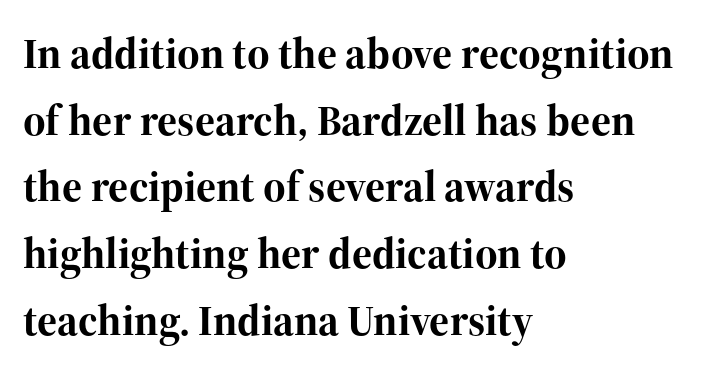
The image shows 43 px bold serif type, upright; set left-aligned, normal line spacing (1.55x), normal letter spacing, not underlined; high stroke contrast and a medium x-height.
